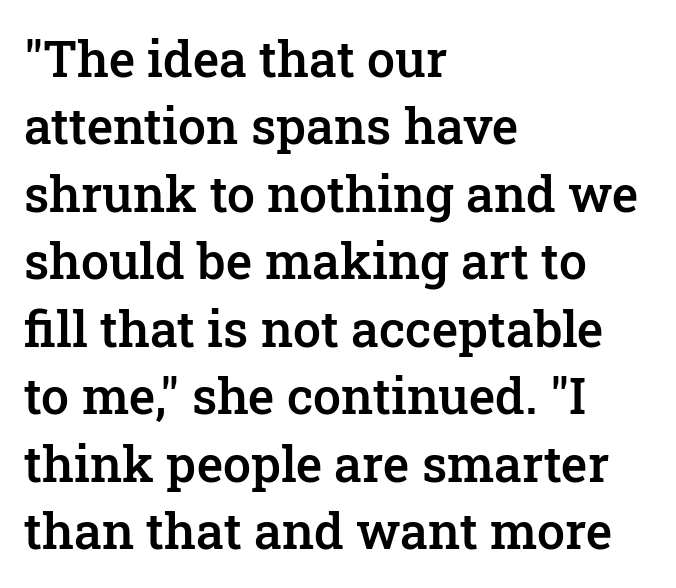
The designer left line spacing at the default. Think of a printed novel: that variable character pitch is what you see here. Glance below the letters and you will spot only blank space. Characters remain perfectly vertical along every line.
